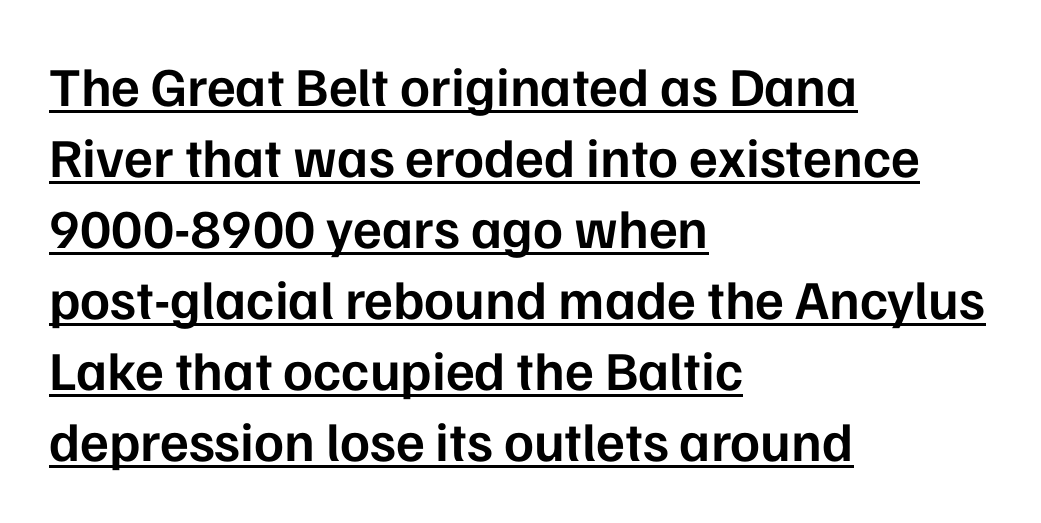
Q: Is the text bold? A: Semi-bold.
Q: Is the text italic (slanted)? A: No, it is upright.
Q: Is the typeface a serif or a sans-serif typeface? A: Sans-serif.
Q: Is the text underlined? A: Yes.
Q: How is the paragraph aligned? A: Left-aligned.
Q: Is the spacing between letters normal or unusually wide? A: Normal.
Q: Is the spacing between lines tight, normal or loose? A: Normal.
Q: Width (condensed, normal, or wide)? A: Normal.
Q: Stroke contrast? A: Low.
Q: x-height? A: Medium.
Q: Monospaced? A: No.
